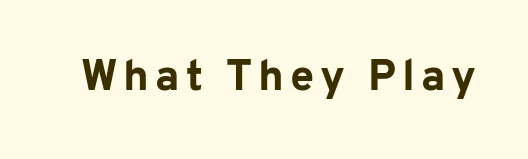
The strip under each line holds only bare page. In terms of letterform style, serifs are entirely absent. Ordinary non-slanted type is in use. Weight check: bold — yes, fully. Here the designer chose a conventional face with non-uniform glyph widths.
